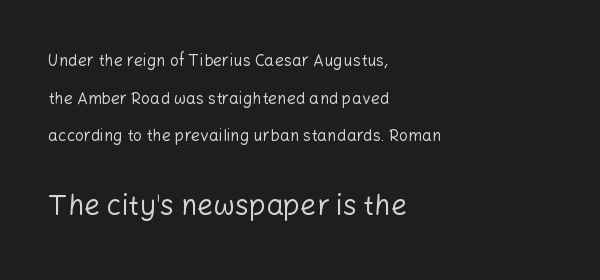
The image shows 28 px regular-weight sans-serif type, upright; set left-aligned, loose line spacing (2.35x), normal letter spacing, not underlined; the second (bottom) block is 1.75x larger; low stroke contrast and a medium x-height.
